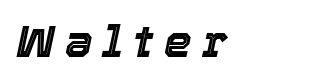
Q: Is the text italic (slanted)? A: Yes, it leans right by about 12 degrees.
Q: Is the text underlined? A: No.
Q: How is the paragraph aligned? A: Left-aligned.
Q: Is the spacing between letters normal or unusually wide? A: Unusually wide.
Q: Width (condensed, normal, or wide)? A: Normal.
Q: x-height? A: Medium.
Q: Monospaced? A: No.
